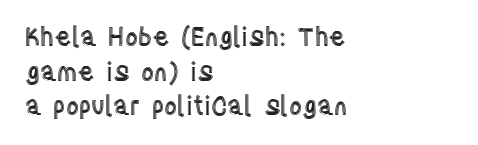
Q: Is the text italic (slanted)? A: No, it is upright.
Q: Is the text underlined? A: No.
Q: How is the paragraph aligned? A: Left-aligned.
Q: Is the spacing between letters normal or unusually wide? A: Normal.
Q: Is the spacing between lines tight, normal or loose? A: Normal.
